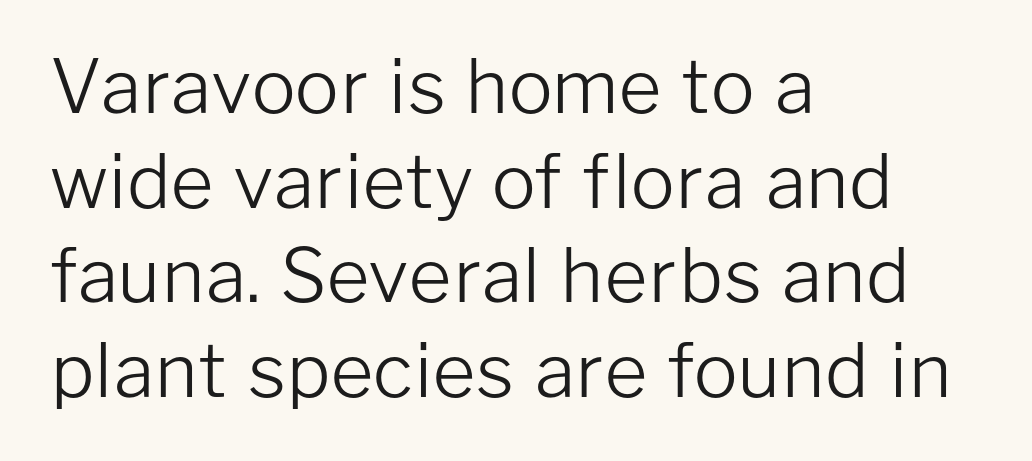
The image shows 74 px light sans-serif type, upright; set left-aligned, normal line spacing (1.28x), normal letter spacing, not underlined; low stroke contrast and a medium x-height.
